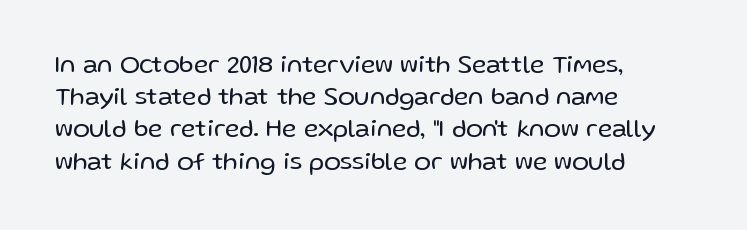
These lines keep a tight, regular rhythm from letter to letter. This sample is left-justified, so line endings fall wherever the words run out. The space between consecutive lines is moderate. Do the letters lean? They stand straight. The passage shown is not underscored anywhere. Stems and bowls with no extra thickness — not bold.
